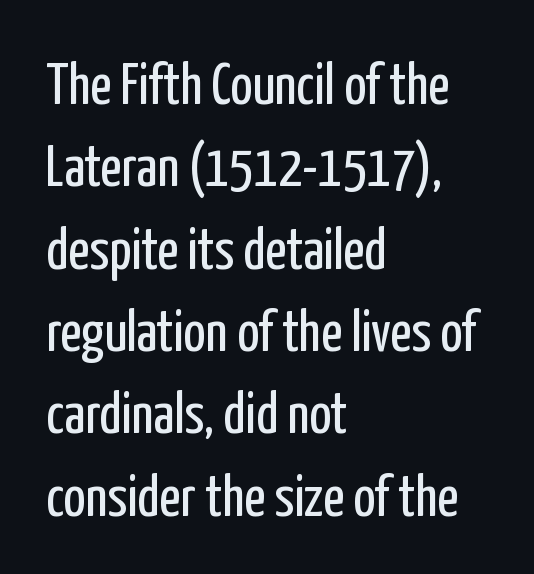
{"serif": "no", "italic": "no", "bold": "no", "weight": "regular", "width": "condensed", "stroke_contrast": "low", "x_height": "medium", "monospaced": "no", "underline": "no", "align": "left", "line_spacing": "normal", "line_spacing_ratio": 1.42, "letter_spacing": "normal", "letter_spacing_em": 0.0, "glyph_px": 58}
